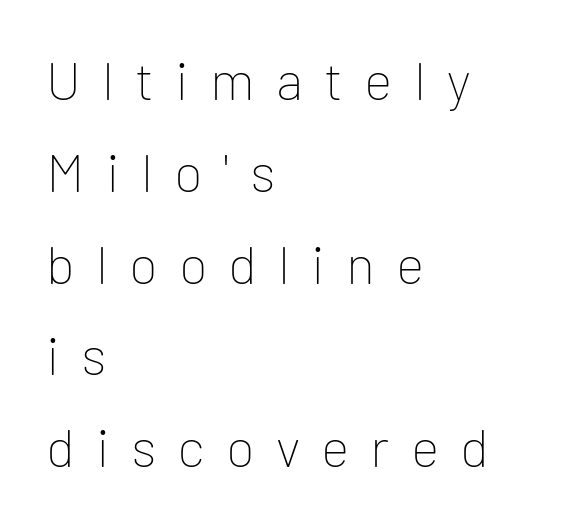
The strokes are not fattened; the text isn't bold. Are there feet on the stems? There aren't — it's a sans. The rendering uses natural spacing where letterforms have individual widths. Notice how descenders clear the ascenders below comfortably — that's standard leading. Short and long lines alike share a common starting point at left.
